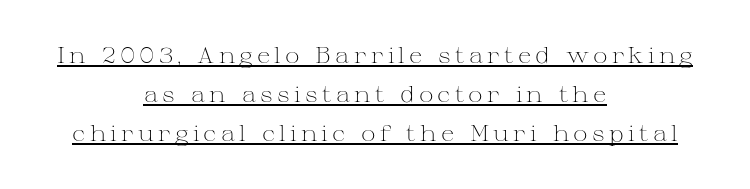
The image shows 22 px text type, upright; set centered, line spacing 1.77x, underlined.
